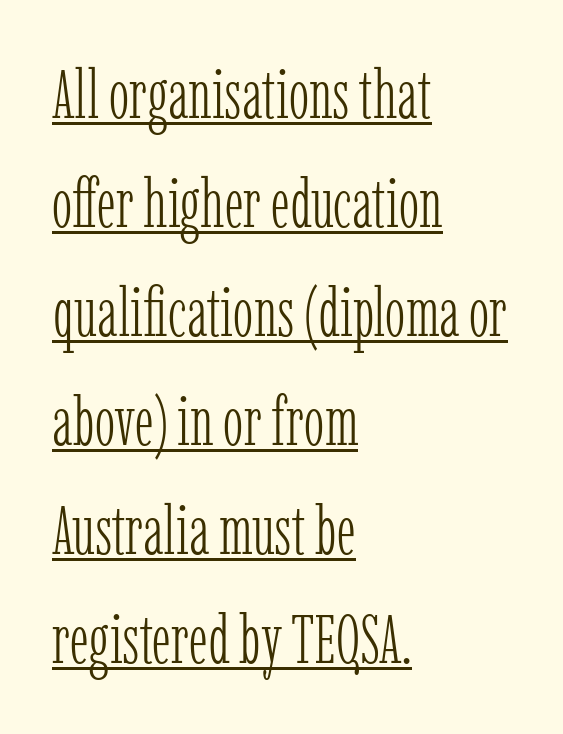
The image shows 69 px light, condensed serif type, upright; set left-aligned, normal line spacing (1.58x), normal letter spacing, underlined; low stroke contrast and a medium x-height.
